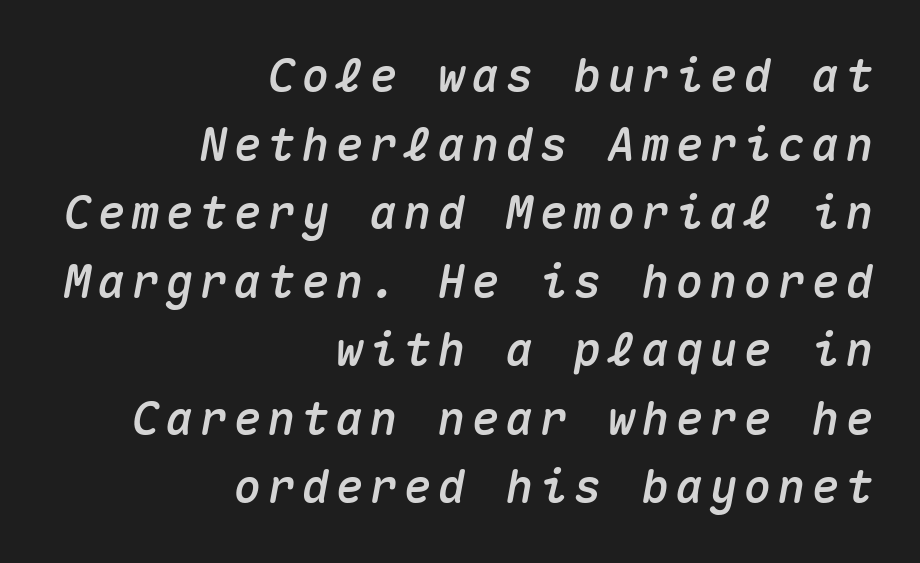
Q: Is the text italic (slanted)? A: Yes, it leans right by about 10 degrees.
Q: Is the text underlined? A: No.
Q: How is the paragraph aligned? A: Right-aligned.
Q: Is the spacing between lines tight, normal or loose? A: Normal.
Q: Width (condensed, normal, or wide)? A: Normal.
Q: Stroke contrast? A: Medium.
Q: x-height? A: Medium.
Q: Monospaced? A: Yes.
